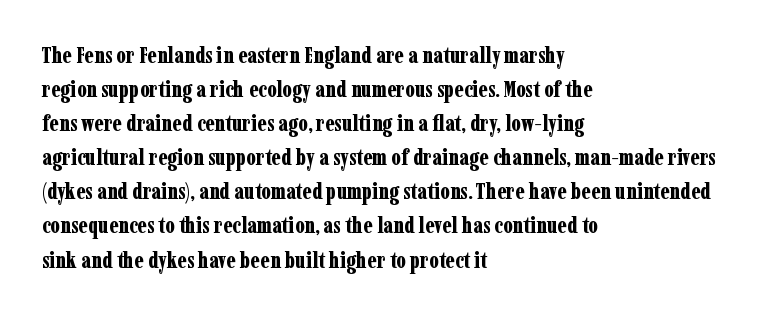
Q: Is the text bold? A: Yes.
Q: Is the text italic (slanted)? A: No, it is upright.
Q: Is the text underlined? A: No.
Q: How is the paragraph aligned? A: Left-aligned.
Q: Is the spacing between letters normal or unusually wide? A: Normal.
Q: Is the spacing between lines tight, normal or loose? A: Normal.
